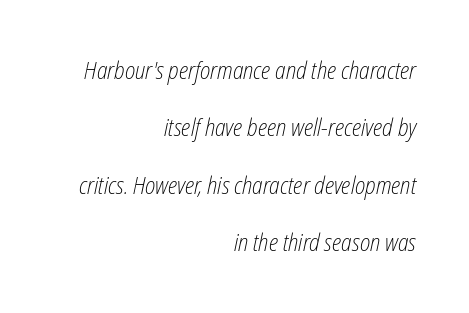
The image shows 24 px text type, italic (leaning right); set right-aligned, loose line spacing (2.39x), normal letter spacing, not underlined.
